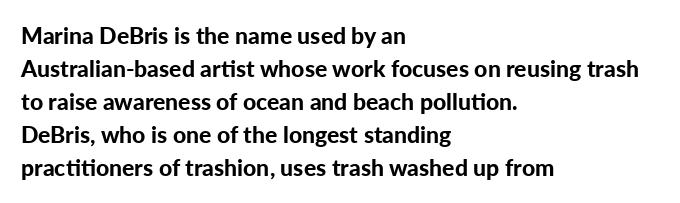
This sample keeps an unexceptional amount of space between lines. Strokes here are thick enough to call this a true bold. A student would call this left alignment; a typographer would say flush left, rag right. You can tell it's not italic because the verticals are truly vertical.
